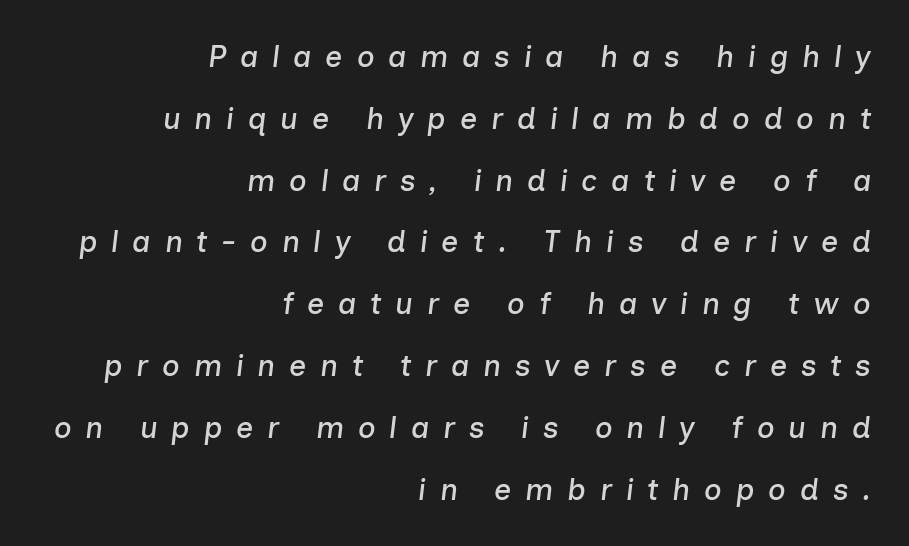
{"italic": "yes", "lean": "right", "slant_degrees": 7, "width": "normal", "stroke_contrast": "low", "x_height": "medium", "monospaced": "no", "underline": "no", "align": "right", "line_spacing": "loose", "line_spacing_ratio": 2.06, "letter_spacing": "wide", "letter_spacing_em": 0.46, "glyph_px": 30}
